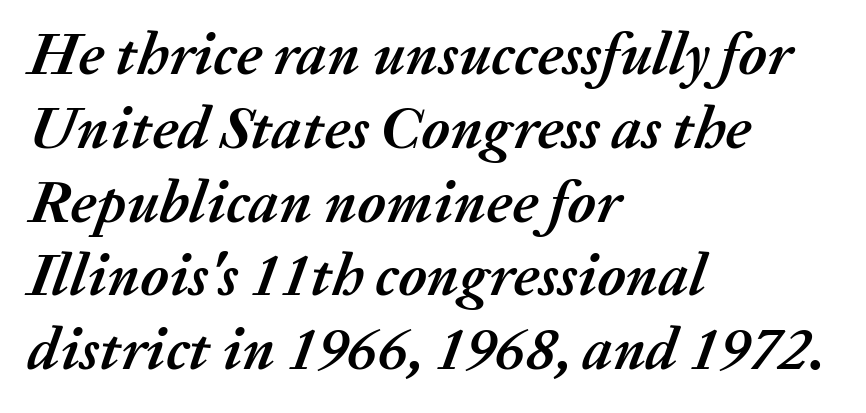
Q: Is the text bold? A: Yes.
Q: Is the text italic (slanted)? A: Yes, it leans right by about 20 degrees.
Q: Is the text underlined? A: No.
Q: How is the paragraph aligned? A: Left-aligned.
Q: Is the spacing between letters normal or unusually wide? A: Normal.
Q: Width (condensed, normal, or wide)? A: Normal.
Q: Stroke contrast? A: Medium.
Q: x-height? A: Medium.
Q: Monospaced? A: No.
